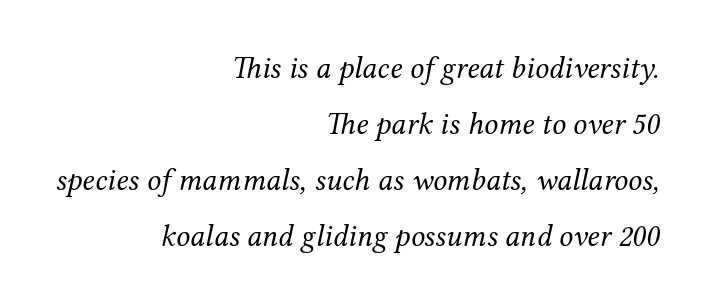
Q: Is the text bold? A: No.
Q: Is the text italic (slanted)? A: Yes, it leans right by about 12 degrees.
Q: Is the typeface a serif or a sans-serif typeface? A: Serif.
Q: Is the text underlined? A: No.
Q: How is the paragraph aligned? A: Right-aligned.
Q: Is the spacing between letters normal or unusually wide? A: Normal.
Q: Width (condensed, normal, or wide)? A: Normal.
Q: Stroke contrast? A: Medium.
Q: x-height? A: Medium.
Q: Monospaced? A: No.
